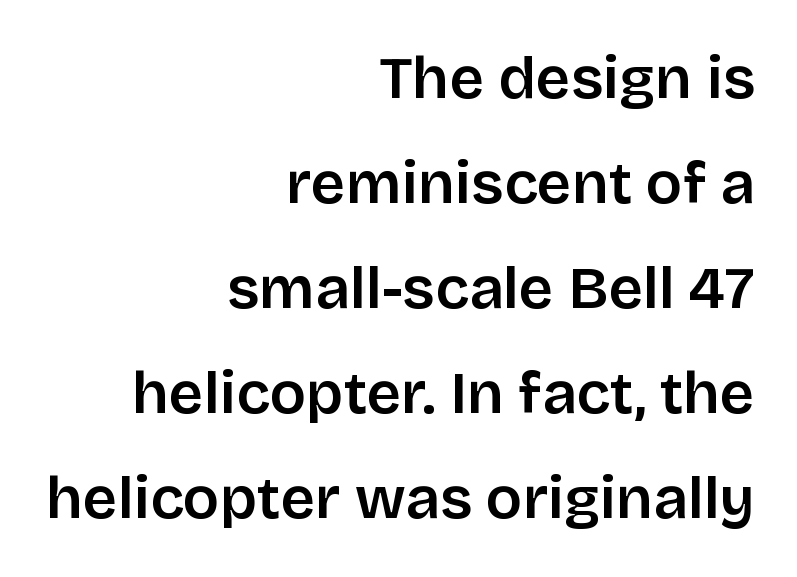
Q: Is the text bold? A: Semi-bold.
Q: Is the text italic (slanted)? A: No, it is upright.
Q: Is the typeface a serif or a sans-serif typeface? A: Sans-serif.
Q: Is the text underlined? A: No.
Q: How is the paragraph aligned? A: Right-aligned.
Q: Is the spacing between letters normal or unusually wide? A: Normal.
Q: Width (condensed, normal, or wide)? A: Normal.
Q: Stroke contrast? A: Low.
Q: x-height? A: Large.
Q: Monospaced? A: No.
